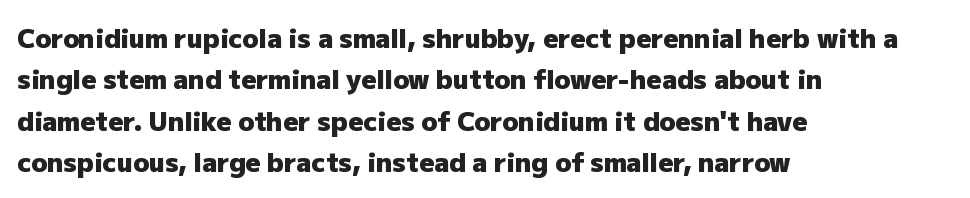
Q: Is the text bold? A: Yes.
Q: Is the text italic (slanted)? A: No, it is upright.
Q: Is the text underlined? A: No.
Q: How is the paragraph aligned? A: Left-aligned.
Q: Is the spacing between letters normal or unusually wide? A: Normal.
Q: Is the spacing between lines tight, normal or loose? A: Normal.
